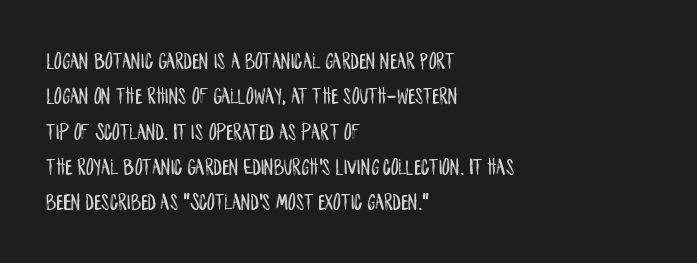
Q: Is the text italic (slanted)? A: No, it is upright.
Q: Is the text underlined? A: No.
Q: How is the paragraph aligned? A: Left-aligned.
Q: Is the spacing between letters normal or unusually wide? A: Normal.
Q: Is the spacing between lines tight, normal or loose? A: Normal.
